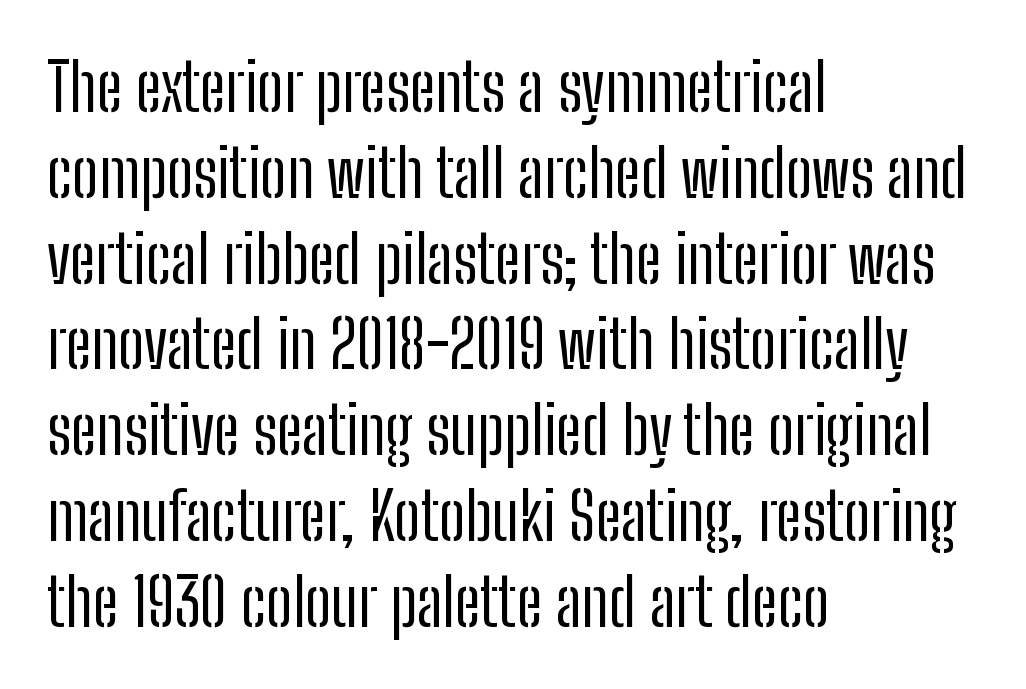
The image shows 66 px regular-weight, condensed sans-serif type, upright; set left-aligned, normal line spacing (1.3x), normal letter spacing, not underlined; low stroke contrast and a medium x-height.
